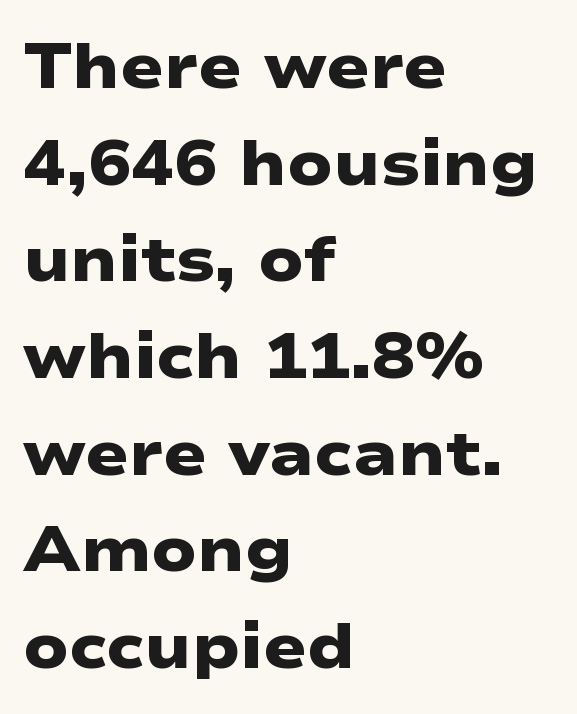
Q: Is the text bold? A: Yes.
Q: Is the typeface a serif or a sans-serif typeface? A: Sans-serif.
Q: Is the text underlined? A: No.
Q: How is the paragraph aligned? A: Left-aligned.
Q: Is the spacing between letters normal or unusually wide? A: Normal.
Q: Is the spacing between lines tight, normal or loose? A: Normal.
Q: Width (condensed, normal, or wide)? A: Wide.
Q: Stroke contrast? A: Low.
Q: x-height? A: Medium.
Q: Monospaced? A: No.
